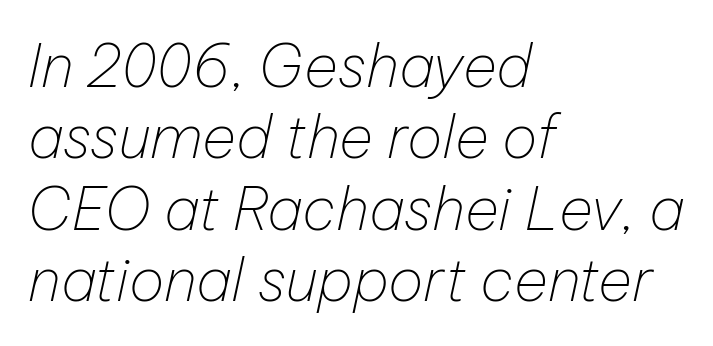
{"italic": "yes", "lean": "right", "slant_degrees": 12, "bold": "no", "weight": "thin", "width": "normal", "stroke_contrast": "low", "x_height": "medium", "monospaced": "no", "underline": "no", "align": "left", "line_spacing_ratio": 1.21, "letter_spacing": "normal", "letter_spacing_em": 0.0, "glyph_px": 59}
